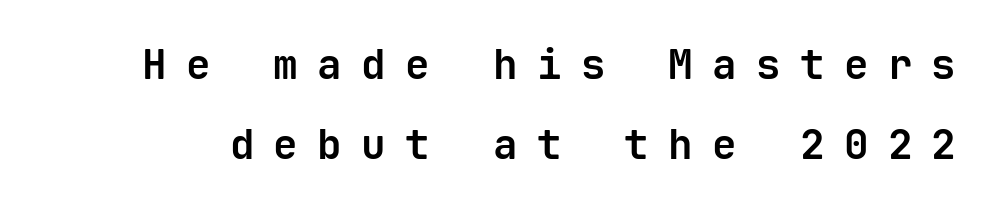
Q: Is the text bold? A: Yes.
Q: Is the text italic (slanted)? A: No, it is upright.
Q: Is the typeface a serif or a sans-serif typeface? A: Sans-serif.
Q: Is the text underlined? A: No.
Q: Is the spacing between letters normal or unusually wide? A: Unusually wide.
Q: Is the spacing between lines tight, normal or loose? A: Loose.
Q: Width (condensed, normal, or wide)? A: Normal.
Q: Stroke contrast? A: Low.
Q: x-height? A: Medium.
Q: Monospaced? A: Yes.
